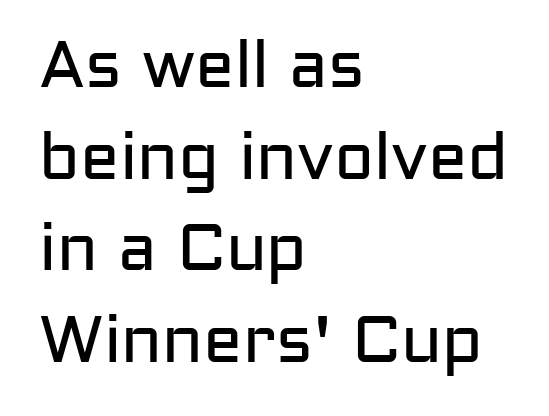
The image shows 66 px regular-weight sans-serif type, upright; set left-aligned, normal line spacing (1.39x), normal letter spacing, not underlined; low stroke contrast and a medium x-height.
